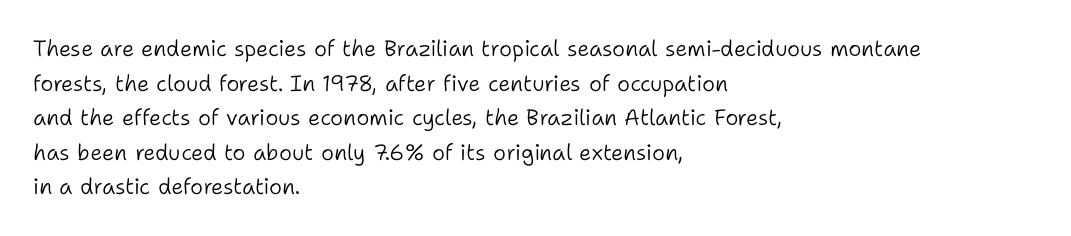
Q: Is the text bold? A: No.
Q: Is the text italic (slanted)? A: No, it is upright.
Q: Is the text underlined? A: No.
Q: How is the paragraph aligned? A: Left-aligned.
Q: Is the spacing between letters normal or unusually wide? A: Normal.
Q: Is the spacing between lines tight, normal or loose? A: Normal.
